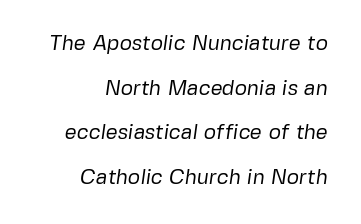
Q: Is the text bold? A: No.
Q: Is the text underlined? A: No.
Q: How is the paragraph aligned? A: Right-aligned.
Q: Is the spacing between letters normal or unusually wide? A: Normal.
Q: Is the spacing between lines tight, normal or loose? A: Loose.
